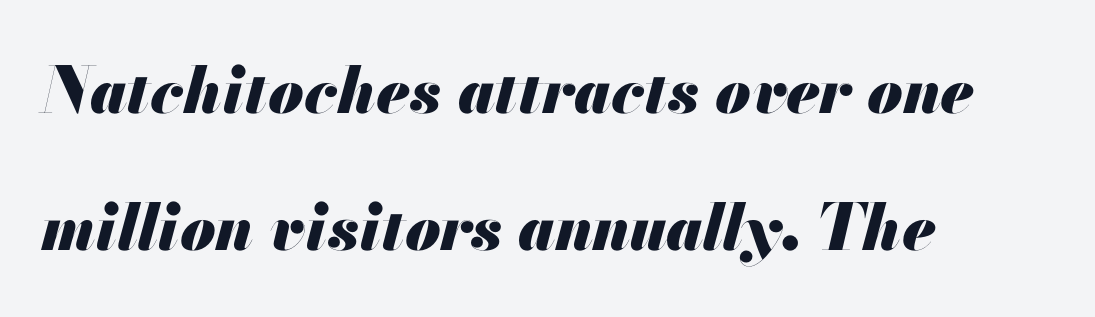
Q: Is the text bold? A: Yes.
Q: Is the text italic (slanted)? A: Yes, it leans right by about 13 degrees.
Q: Is the text underlined? A: No.
Q: How is the paragraph aligned? A: Left-aligned.
Q: Is the spacing between letters normal or unusually wide? A: Normal.
Q: Is the spacing between lines tight, normal or loose? A: Loose.
Q: Width (condensed, normal, or wide)? A: Normal.
Q: Stroke contrast? A: Medium.
Q: x-height? A: Small.
Q: Monospaced? A: No.
